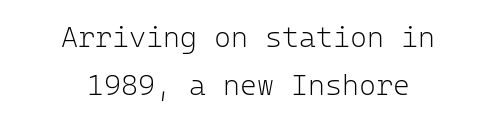
The image shows 29 px light sans-serif type, upright, monospaced; set centered, normal line spacing (1.64x), normal letter spacing, not underlined; low stroke contrast and a medium x-height.
